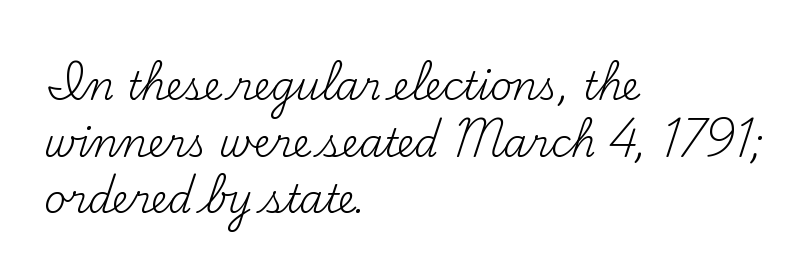
{"serif": "yes", "bold": "no", "weight": "regular", "width": "normal", "stroke_contrast": "medium", "x_height": "small", "monospaced": "no", "underline": "no", "align": "left", "line_spacing": "normal", "line_spacing_ratio": 1.49, "letter_spacing": "normal", "letter_spacing_em": 0.0, "glyph_px": 38}
